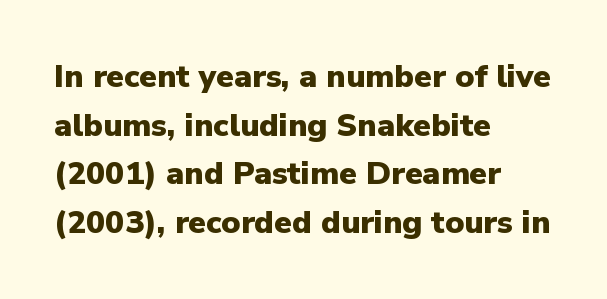
{"serif": "no", "italic": "no", "bold": "yes", "weight": "heavy", "width": "normal", "stroke_contrast": "low", "x_height": "medium", "monospaced": "no", "underline": "no", "align": "left", "line_spacing": "normal", "line_spacing_ratio": 1.52, "letter_spacing": "normal", "letter_spacing_em": 0.0, "glyph_px": 32}
